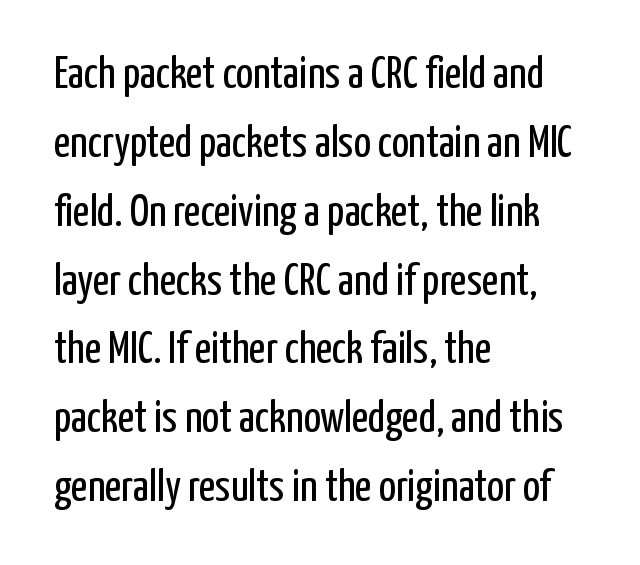
The image shows 45 px regular-weight, condensed sans-serif type, upright; set left-aligned, normal line spacing (1.53x), normal letter spacing, not underlined; low stroke contrast and a medium x-height.
